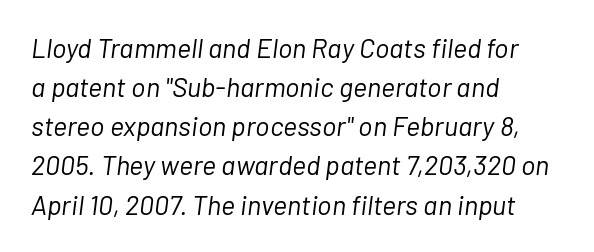
Q: Is the text bold? A: No.
Q: Is the text italic (slanted)? A: Yes, it leans right by about 7 degrees.
Q: Is the text underlined? A: No.
Q: How is the paragraph aligned? A: Left-aligned.
Q: Is the spacing between letters normal or unusually wide? A: Normal.
Q: Is the spacing between lines tight, normal or loose? A: Normal.
